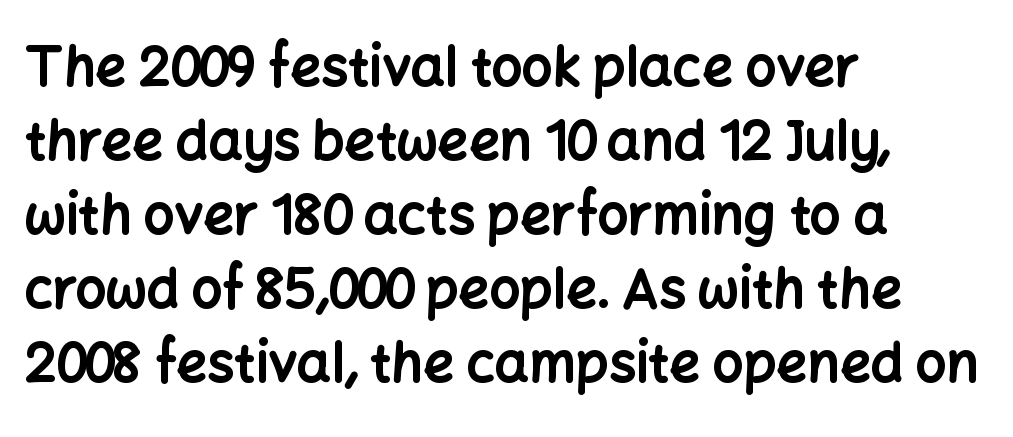
Q: Is the text bold? A: Yes.
Q: Is the text italic (slanted)? A: No, it is upright.
Q: Is the typeface a serif or a sans-serif typeface? A: Sans-serif.
Q: Is the text underlined? A: No.
Q: How is the paragraph aligned? A: Left-aligned.
Q: Is the spacing between letters normal or unusually wide? A: Normal.
Q: Is the spacing between lines tight, normal or loose? A: Normal.
Q: Width (condensed, normal, or wide)? A: Normal.
Q: Stroke contrast? A: Low.
Q: x-height? A: Medium.
Q: Monospaced? A: No.
